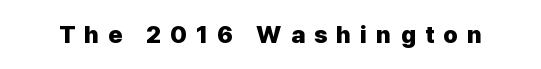
{"italic": "no", "bold": "yes", "underline": "no", "letter_spacing": "wide", "letter_spacing_em": 0.38, "glyph_px": 24}
